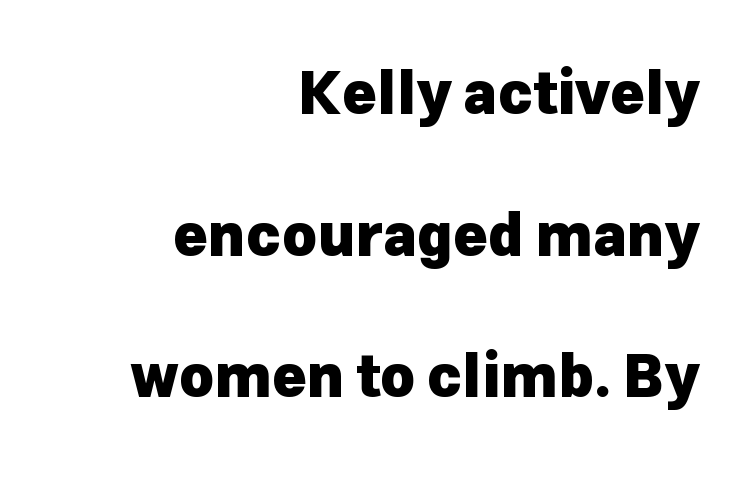
Set as a true bold cut, around the 700 mark. These lines are rendered in a variable-pitch font. Nobody touched the tracking dial on this one. The typesetter chose a ragged-left arrangement here.
